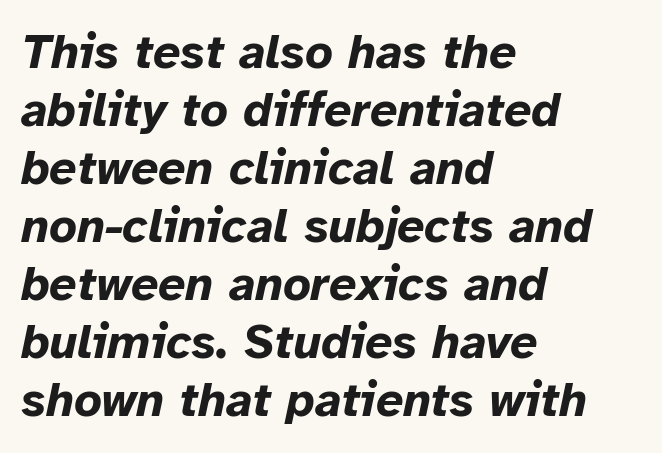
It's the slanting kind of type. Glance below the letters and you will spot only blank space. A typesetter would call this proportional, since set widths differ per character. Typeset ragged right — the left edge is the straight one. Does extra space separate the letters? No, they use regular spacing. These lines carry a lot of weight — the face is fully bold.
